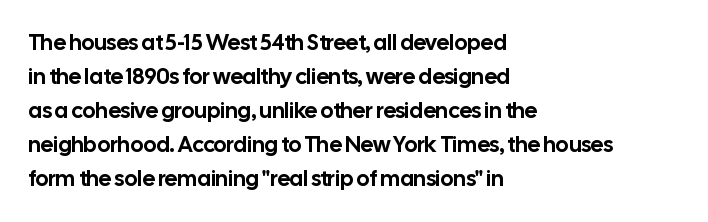
Students, observe: this is what conventionally led text looks like. This sample uses an upright cut, with every glyph sitting square on the baseline. A clean baseline with only descenders dipping below it. Each word holds together tightly as a unit, with standard inter-letter gaps.
